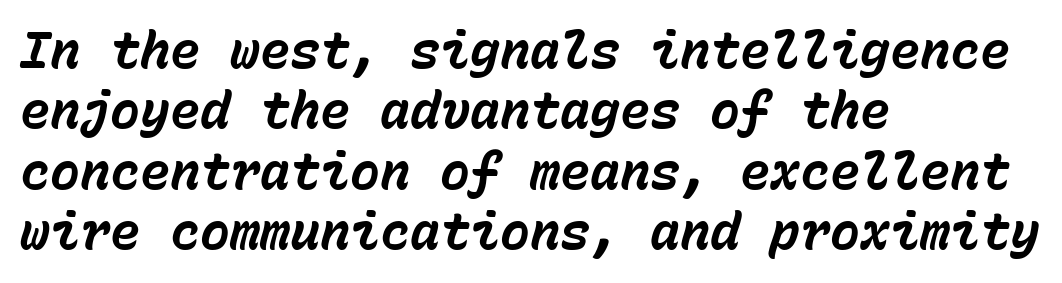
{"italic": "yes", "lean": "right", "slant_degrees": 15, "bold": "yes", "weight": "bold", "width": "normal", "stroke_contrast": "low", "x_height": "medium", "monospaced": "yes", "underline": "no", "align": "left", "line_spacing_ratio": 1.21, "letter_spacing": "normal", "letter_spacing_em": 0.0, "glyph_px": 50}
